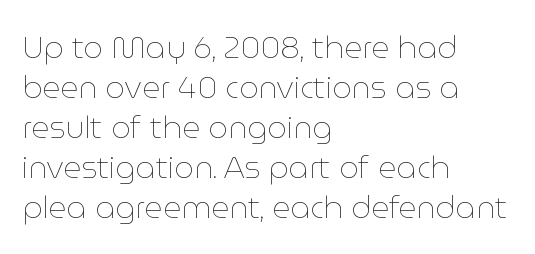
Q: Is the text bold? A: No.
Q: Is the text italic (slanted)? A: No, it is upright.
Q: Is the text underlined? A: No.
Q: How is the paragraph aligned? A: Left-aligned.
Q: Is the spacing between letters normal or unusually wide? A: Normal.
Q: Is the spacing between lines tight, normal or loose? A: Normal.
Q: Width (condensed, normal, or wide)? A: Normal.
Q: Stroke contrast? A: Low.
Q: x-height? A: Medium.
Q: Monospaced? A: No.
